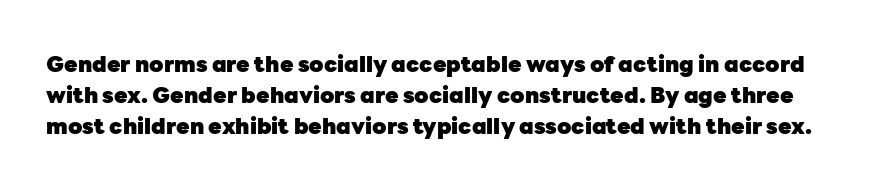
{"italic": "no", "bold": "yes", "underline": "no", "line_spacing": "normal", "line_spacing_ratio": 1.41, "letter_spacing": "normal", "letter_spacing_em": 0.0, "glyph_px": 22}
